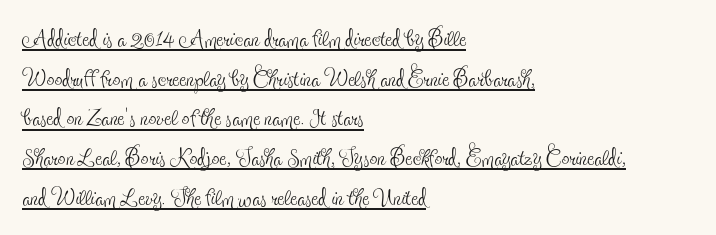
Q: Is the text bold? A: No.
Q: Is the typeface a serif or a sans-serif typeface? A: Serif.
Q: Is the text underlined? A: Yes.
Q: How is the paragraph aligned? A: Left-aligned.
Q: Is the spacing between letters normal or unusually wide? A: Normal.
Q: Is the spacing between lines tight, normal or loose? A: Normal.
Q: Width (condensed, normal, or wide)? A: Condensed.
Q: x-height? A: Small.
Q: Monospaced? A: No.
